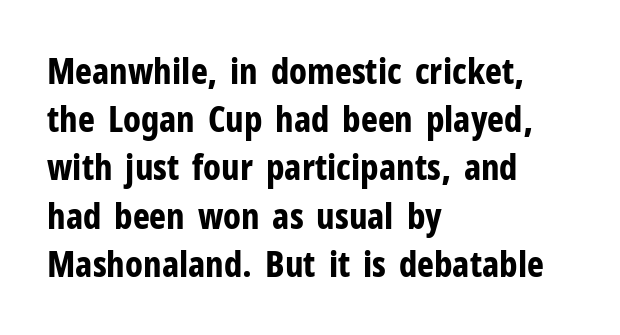
The image shows 36 px bold, condensed sans-serif type, upright; set left-aligned, normal line spacing (1.34x), normal letter spacing, not underlined; low stroke contrast and a medium x-height.
